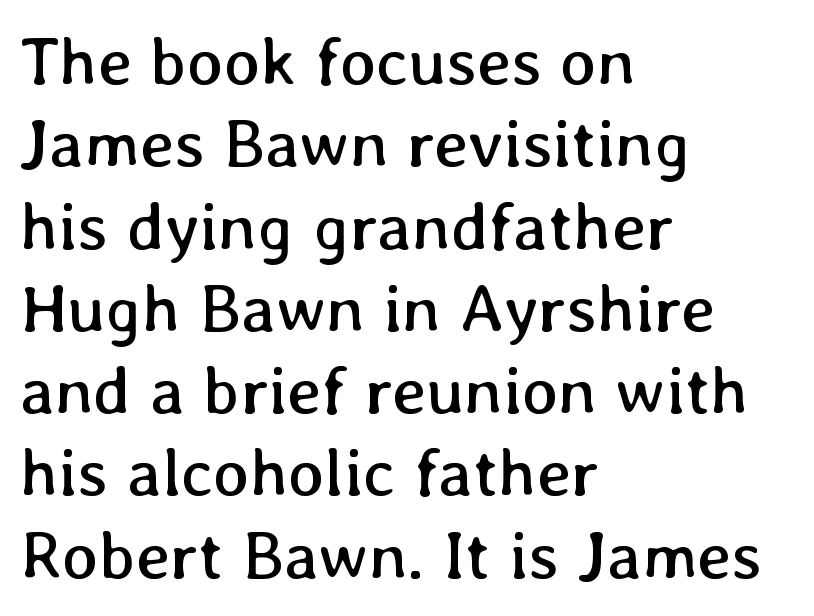
{"italic": "no", "bold": "no", "weight": "regular", "width": "normal", "stroke_contrast": "low", "x_height": "medium", "monospaced": "no", "underline": "no", "align": "left", "line_spacing_ratio": 1.21, "letter_spacing": "normal", "letter_spacing_em": 0.0, "glyph_px": 68}
